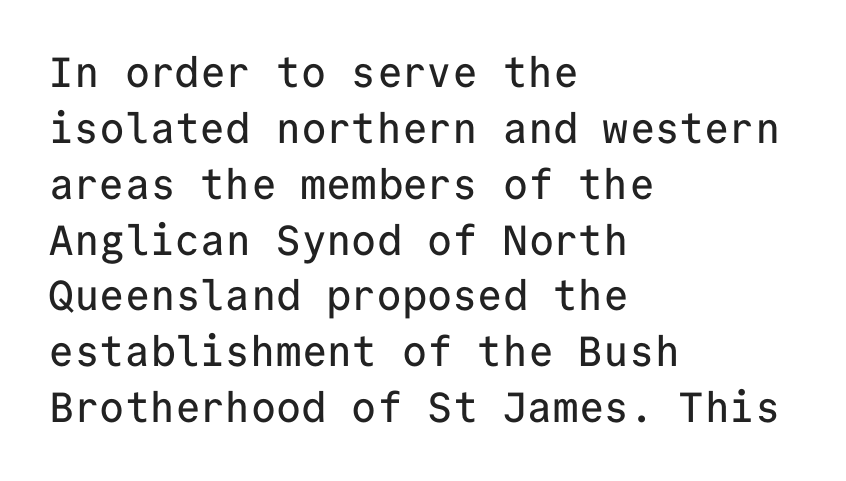
Observe the absence of serifs on each vertical stroke in this sample. Leading: standard. Each line starts at the same left margin while the right side varies. The rendering uses typewriter-style spacing with identical character cells. Underlining? Definitely not there. The horizontal fit of the characters is conventional and even.
